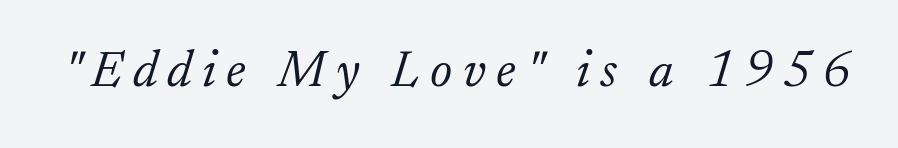
Q: Is the text bold? A: No.
Q: Is the text italic (slanted)? A: Yes, it leans right by about 17 degrees.
Q: Is the typeface a serif or a sans-serif typeface? A: Serif.
Q: Is the text underlined? A: No.
Q: Is the spacing between letters normal or unusually wide? A: Unusually wide.
Q: Width (condensed, normal, or wide)? A: Normal.
Q: Stroke contrast? A: Low.
Q: x-height? A: Small.
Q: Monospaced? A: No.
